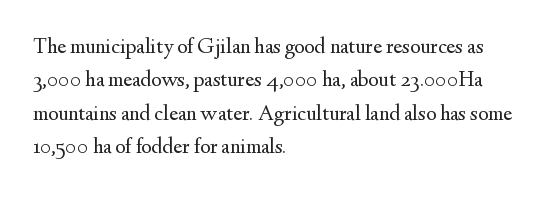
Q: Is the text bold? A: No.
Q: Is the text italic (slanted)? A: No, it is upright.
Q: Is the text underlined? A: No.
Q: How is the paragraph aligned? A: Left-aligned.
Q: Is the spacing between letters normal or unusually wide? A: Normal.
Q: Is the spacing between lines tight, normal or loose? A: Normal.
